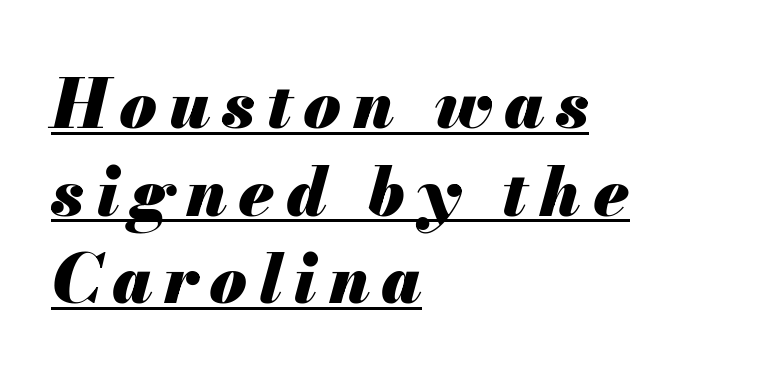
Q: Is the text bold? A: Yes.
Q: Is the text italic (slanted)? A: Yes, it leans right by about 13 degrees.
Q: Is the text underlined? A: Yes.
Q: How is the paragraph aligned? A: Left-aligned.
Q: Is the spacing between lines tight, normal or loose? A: Normal.
Q: Width (condensed, normal, or wide)? A: Normal.
Q: Stroke contrast? A: Medium.
Q: x-height? A: Small.
Q: Monospaced? A: No.
